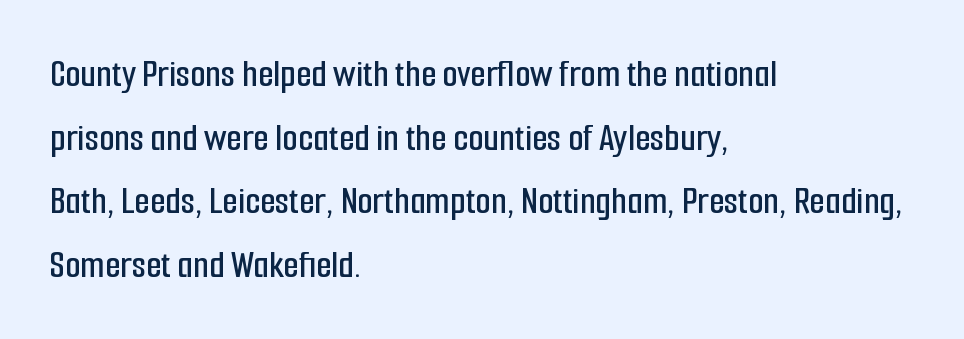
These lines are rendered in a variable-pitch font. Letters rest on an invisible, unmarked baseline. Posture: vertical. Nothing sits at the stroke ends, so this counts as sans-serif.
